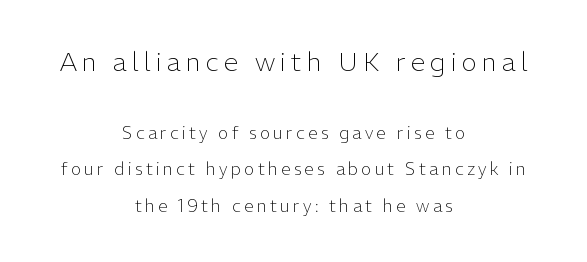
What stands out about the letter spacing? Its width — letters are far apart. Between these two stacked blocks, the higher one wins on size. Leading: increased. Descender tails drop into unmarked territory. Compared with a flush-left layout, this one balances lines on the center instead. Stroke thickness stays within the range of a standard reading face or lighter.
